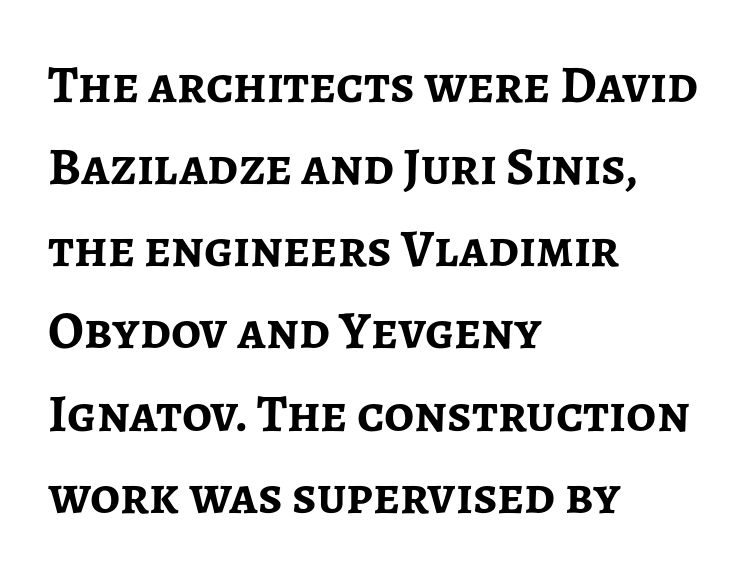
This rendering uses left alignment, leaving the right contour irregular. Reading down the column, the eye jumps a familiar distance to each next line. Chunky letters — that's bold for sure. Each word holds together tightly as a unit, with standard inter-letter gaps.
